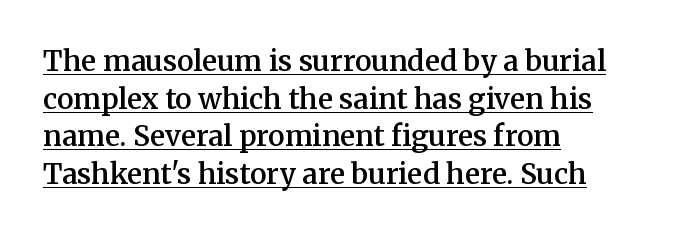
Q: Is the text bold? A: Semi-bold.
Q: Is the text italic (slanted)? A: No, it is upright.
Q: Is the typeface a serif or a sans-serif typeface? A: Serif.
Q: Is the text underlined? A: Yes.
Q: How is the paragraph aligned? A: Left-aligned.
Q: Is the spacing between letters normal or unusually wide? A: Normal.
Q: Is the spacing between lines tight, normal or loose? A: Normal.
Q: Width (condensed, normal, or wide)? A: Normal.
Q: Stroke contrast? A: Medium.
Q: x-height? A: Medium.
Q: Monospaced? A: No.
